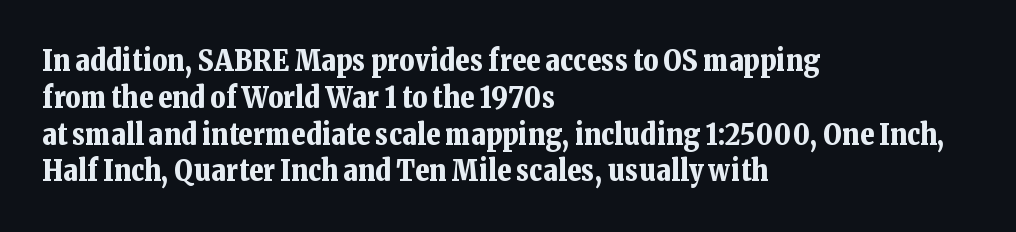
Q: Is the text bold? A: Yes.
Q: Is the text italic (slanted)? A: No, it is upright.
Q: Is the typeface a serif or a sans-serif typeface? A: Serif.
Q: Is the text underlined? A: No.
Q: How is the paragraph aligned? A: Left-aligned.
Q: Is the spacing between letters normal or unusually wide? A: Normal.
Q: Is the spacing between lines tight, normal or loose? A: Normal.
Q: Width (condensed, normal, or wide)? A: Normal.
Q: Stroke contrast? A: Low.
Q: x-height? A: Medium.
Q: Monospaced? A: No.
